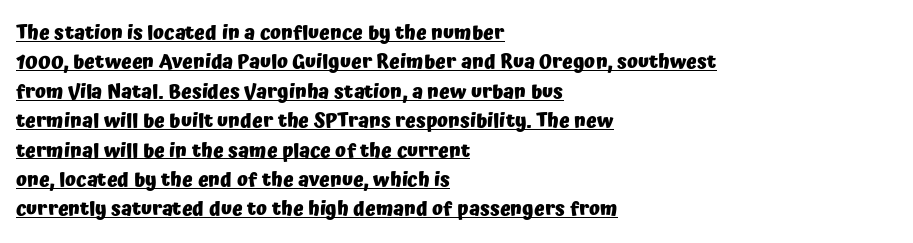
Horizontal alignment here is leftward, the default for most running prose. The passage shown is underscored from start to finish. This is roman type, the default non-slanted kind. The type is set solid horizontally, with unmodified tracking.
